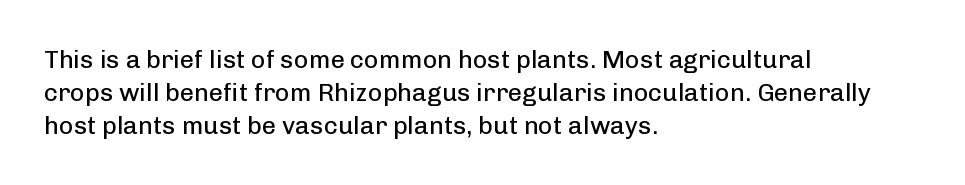
The setting favours the left margin, as ordinary paragraphs usually do. The letters stand upright; this is a roman face. Does the leading feel generous? No, just average. The passage shown has conventional tracking throughout. Each stroke keeps to a modest, everyday thickness or less.
